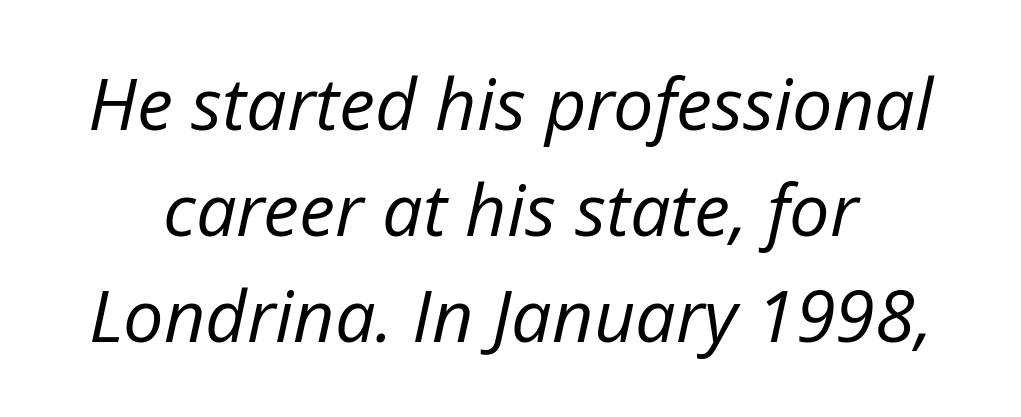
This is oblique type, the kind used for emphasis or titles. The block of text has a typical density, with ordinary space between rows. A typesetter would call this zero additional tracking. No extra ink here — the face is not bold.
